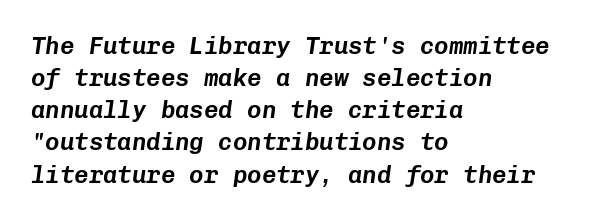
Q: Is the text italic (slanted)? A: Yes, it leans right by about 8 degrees.
Q: Is the text underlined? A: No.
Q: How is the paragraph aligned? A: Left-aligned.
Q: Is the spacing between letters normal or unusually wide? A: Normal.
Q: Is the spacing between lines tight, normal or loose? A: Normal.
